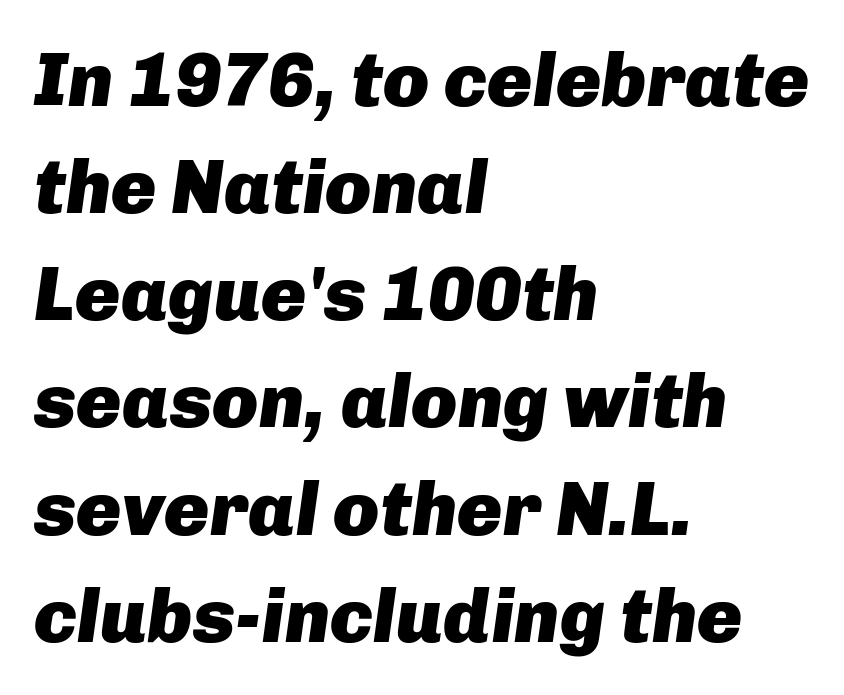
The image shows 76 px heavy type, italic (leaning right); set left-aligned, normal line spacing (1.41x), normal letter spacing, not underlined; low stroke contrast and a medium x-height.
